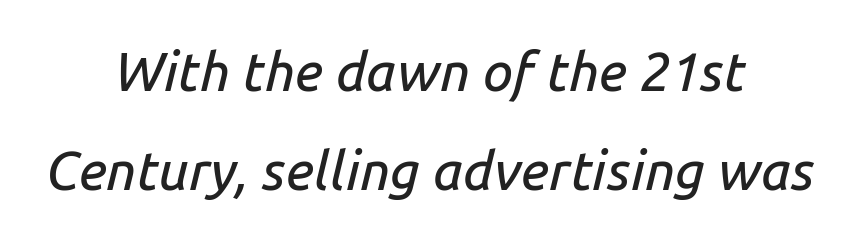
{"italic": "yes", "lean": "right", "slant_degrees": 14, "width": "normal", "stroke_contrast": "low", "x_height": "medium", "monospaced": "no", "underline": "no", "align": "center", "line_spacing_ratio": 1.84, "letter_spacing": "normal", "letter_spacing_em": 0.0, "glyph_px": 54}
